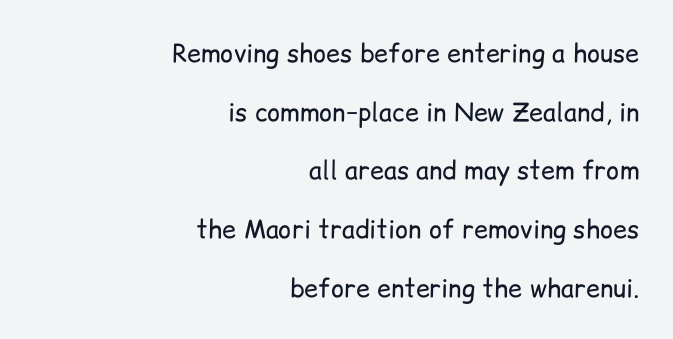
{"italic": "no", "bold": "no", "underline": "no", "align": "right", "line_spacing": "loose", "line_spacing_ratio": 2.35, "letter_spacing": "normal", "letter_spacing_em": 0.0, "glyph_px": 25}
